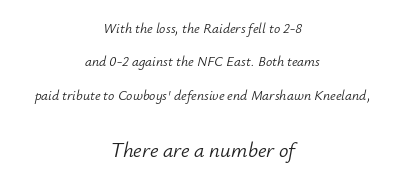
The image shows 21 px text type, italic (leaning right); set centered, loose line spacing (2.38x), normal letter spacing, not underlined; the second (bottom) block is 1.5x larger.
